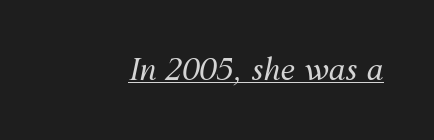
The image shows 30 px regular-weight type, italic (leaning right); set normal letter spacing, underlined; medium stroke contrast and a medium x-height.
